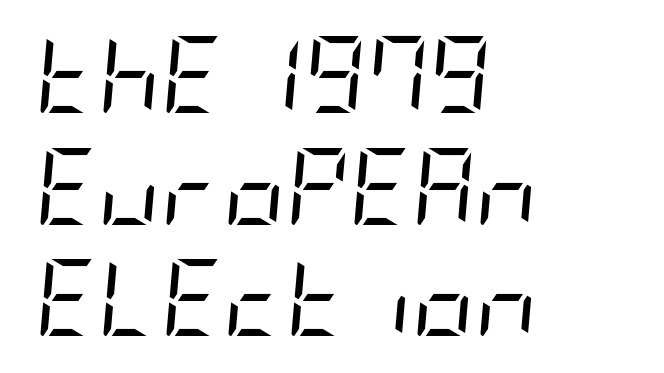
{"italic": "yes", "lean": "right", "slant_degrees": 5, "bold": "no", "weight": "regular", "width": "condensed", "stroke_contrast": "low", "x_height": "large", "underline": "no", "align": "left", "line_spacing": "normal", "line_spacing_ratio": 1.45, "letter_spacing": "normal", "letter_spacing_em": 0.0, "glyph_px": 77}
